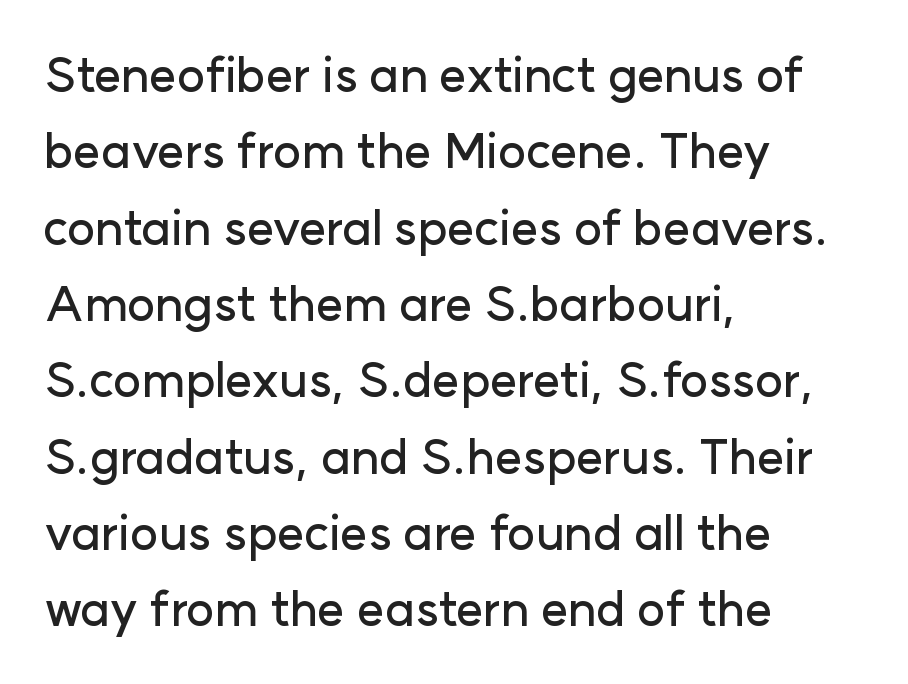
The image shows 48 px sans-serif type, upright; set left-aligned, normal line spacing (1.59x), normal letter spacing, not underlined; low stroke contrast and a medium x-height.
